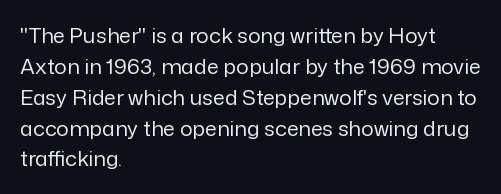
If you drew a line through each stem, it would be perfectly vertical. Leftover space on each line is placed entirely after the last word. The vertical gap from one line to the next is medium. The specimen omits any rule beneath the text block's lines.
